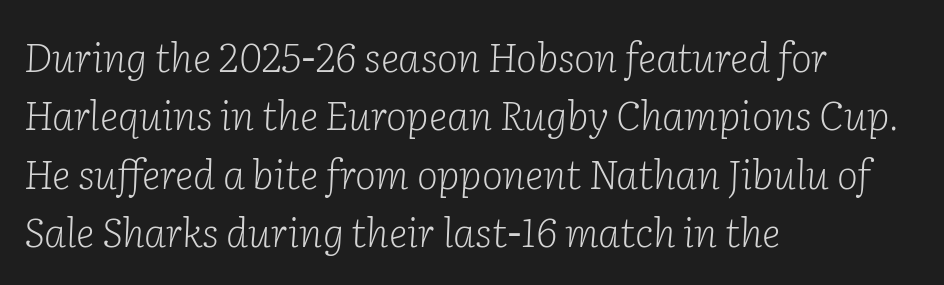
{"serif": "yes", "italic": "yes", "lean": "right", "slant_degrees": 2, "bold": "no", "weight": "light", "width": "normal", "stroke_contrast": "low", "x_height": "medium", "monospaced": "no", "underline": "no", "align": "left", "line_spacing": "normal", "line_spacing_ratio": 1.46, "letter_spacing": "normal", "letter_spacing_em": 0.0, "glyph_px": 40}
